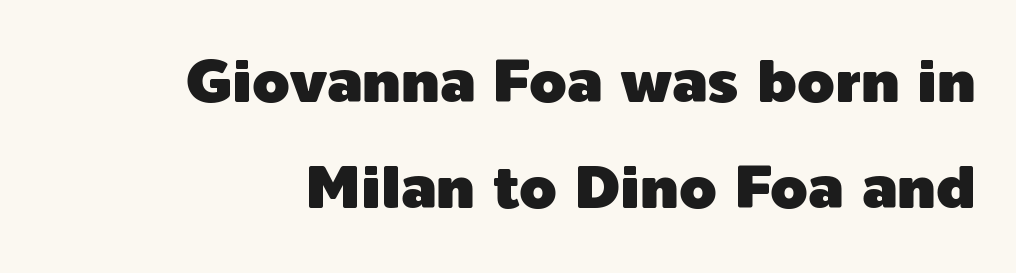
Standard letterfit; no display-style spreading of the glyphs. The designer went with a sans here, leaving each stem footless. Note the varied advance widths — an 'i' is clearly narrower than an 'm'. Typeset ragged left — the right edge is the straight one. Unmarked baselines from the first word to the last.
